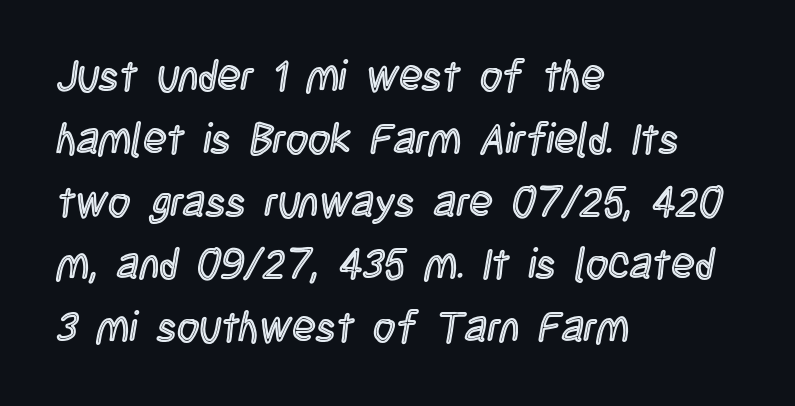
Q: Is the text italic (slanted)? A: Yes.
Q: Is the text underlined? A: No.
Q: How is the paragraph aligned? A: Left-aligned.
Q: Is the spacing between letters normal or unusually wide? A: Normal.
Q: Is the spacing between lines tight, normal or loose? A: Normal.
Q: Width (condensed, normal, or wide)? A: Condensed.
Q: x-height? A: Large.
Q: Monospaced? A: No.
